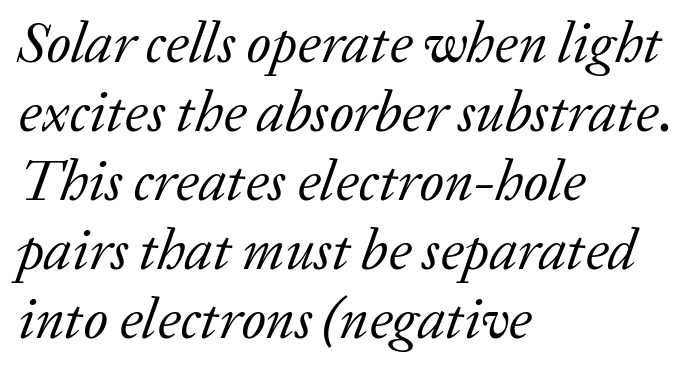
The image shows 57 px regular-weight serif type, italic (leaning right); set left-aligned, line spacing 1.21x, normal letter spacing, not underlined; low stroke contrast and a medium x-height.
